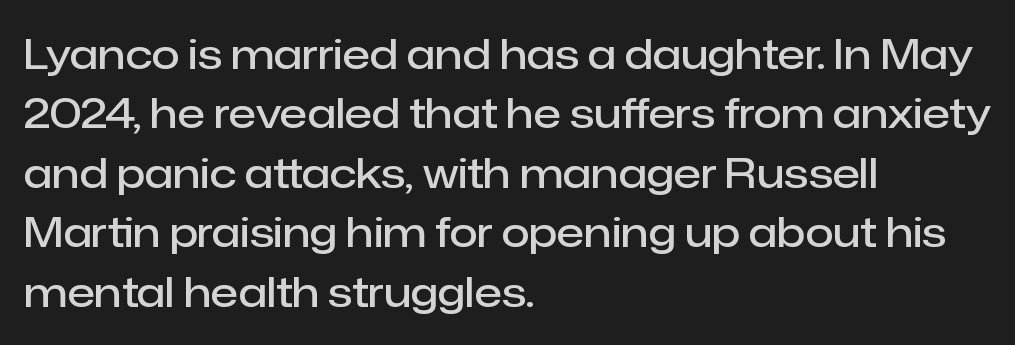
{"serif": "no", "italic": "no", "bold": "semi", "weight": "semibold", "width": "normal", "stroke_contrast": "low", "x_height": "medium", "monospaced": "no", "underline": "no", "align": "left", "line_spacing": "normal", "line_spacing_ratio": 1.45, "letter_spacing": "normal", "letter_spacing_em": 0.0, "glyph_px": 41}
